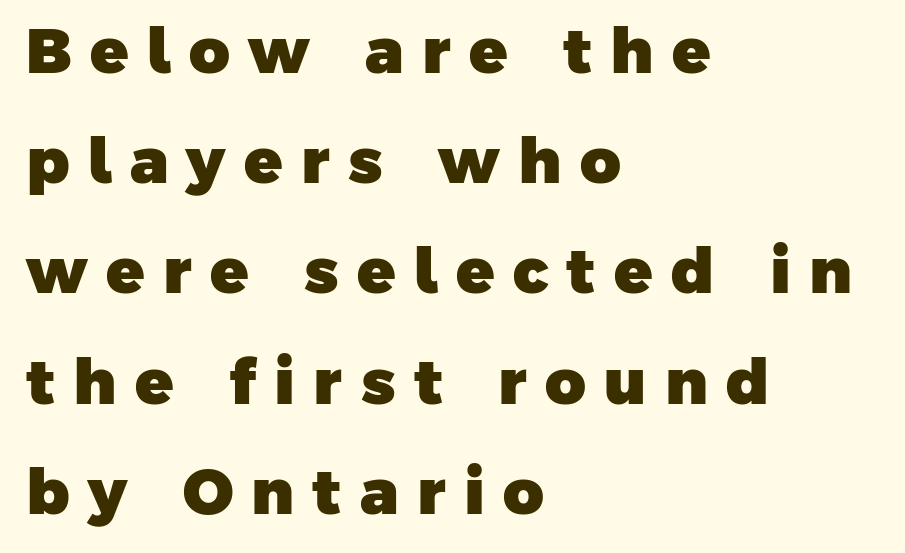
{"serif": "no", "bold": "yes", "weight": "heavy", "width": "normal", "stroke_contrast": "low", "x_height": "medium", "monospaced": "no", "underline": "no", "align": "left", "line_spacing_ratio": 1.75, "letter_spacing": "wide", "letter_spacing_em": 0.29, "glyph_px": 63}
